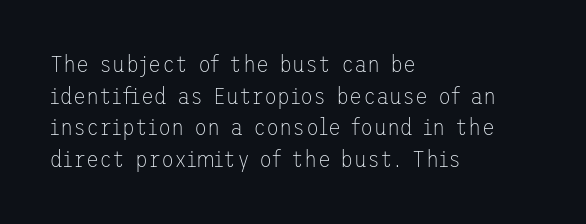
{"italic": "no", "bold": "no", "underline": "no", "align": "left", "line_spacing": "normal", "line_spacing_ratio": 1.32, "letter_spacing": "normal", "letter_spacing_em": 0.0, "glyph_px": 24}
